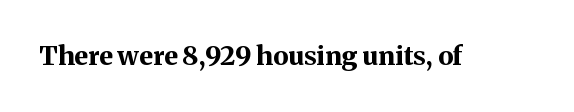
Q: Is the text bold? A: Yes.
Q: Is the text italic (slanted)? A: No, it is upright.
Q: Is the text underlined? A: No.
Q: Is the spacing between letters normal or unusually wide? A: Normal.
